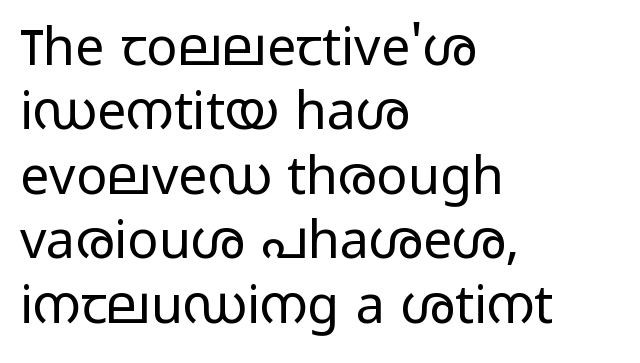
{"serif": "no", "italic": "no", "bold": "no", "weight": "regular", "width": "wide", "stroke_contrast": "low", "x_height": "medium", "monospaced": "no", "underline": "no", "align": "left", "line_spacing_ratio": 1.24, "letter_spacing": "normal", "letter_spacing_em": 0.0, "glyph_px": 52}
